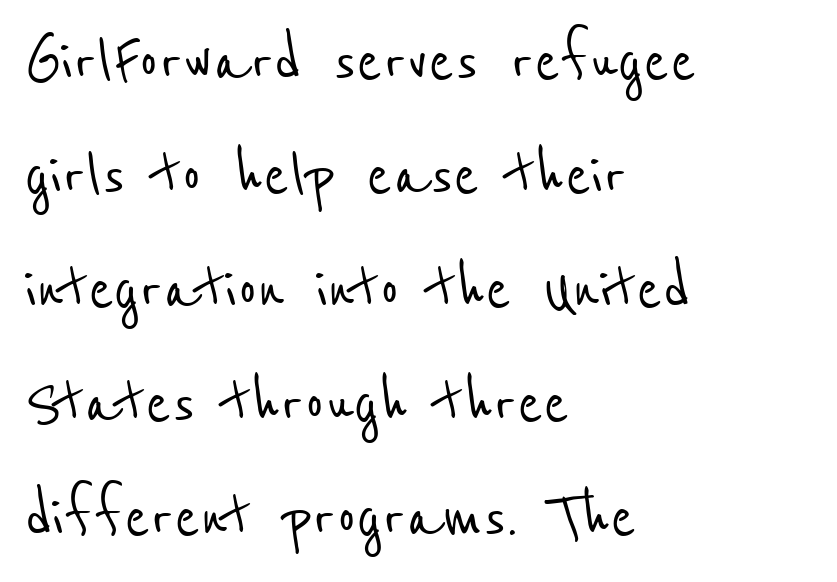
{"serif": "no", "width": "condensed", "stroke_contrast": "low", "x_height": "medium", "monospaced": "no", "underline": "no", "align": "left", "line_spacing": "normal", "line_spacing_ratio": 1.5, "letter_spacing": "normal", "letter_spacing_em": 0.0, "glyph_px": 76}
